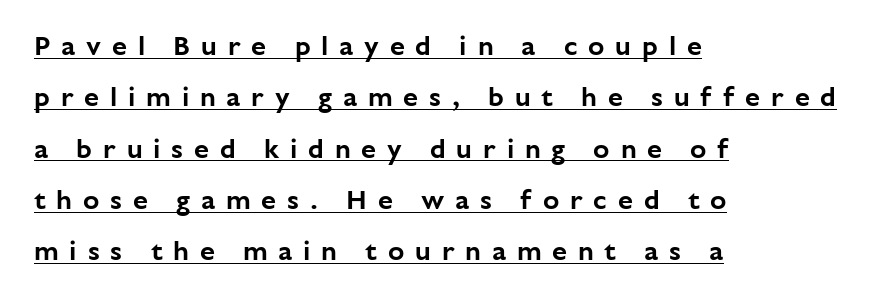
Q: Is the text italic (slanted)? A: No, it is upright.
Q: Is the text underlined? A: Yes.
Q: How is the paragraph aligned? A: Left-aligned.
Q: Is the spacing between letters normal or unusually wide? A: Unusually wide.
Q: Is the spacing between lines tight, normal or loose? A: Loose.
